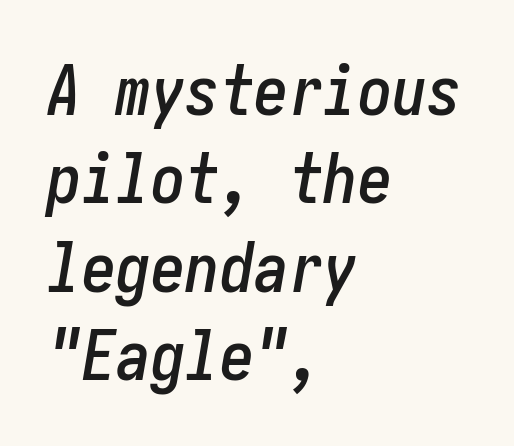
Q: Is the text italic (slanted)? A: Yes, it leans right by about 10 degrees.
Q: Is the text underlined? A: No.
Q: How is the paragraph aligned? A: Left-aligned.
Q: Is the spacing between letters normal or unusually wide? A: Normal.
Q: Is the spacing between lines tight, normal or loose? A: Normal.
Q: Width (condensed, normal, or wide)? A: Condensed.
Q: Stroke contrast? A: Low.
Q: x-height? A: Medium.
